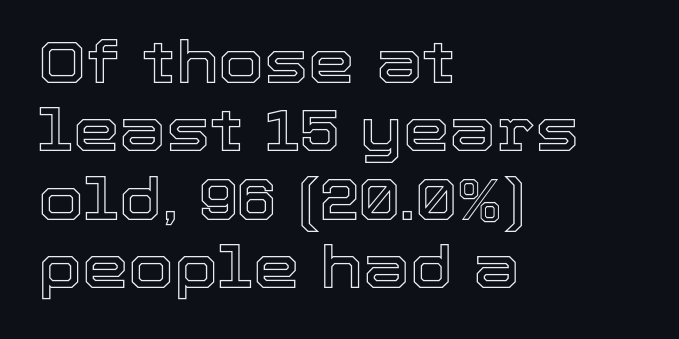
Q: Is the text italic (slanted)? A: No, it is upright.
Q: Is the text underlined? A: No.
Q: How is the paragraph aligned? A: Left-aligned.
Q: Is the spacing between letters normal or unusually wide? A: Normal.
Q: Width (condensed, normal, or wide)? A: Normal.
Q: x-height? A: Medium.
Q: Monospaced? A: No.
